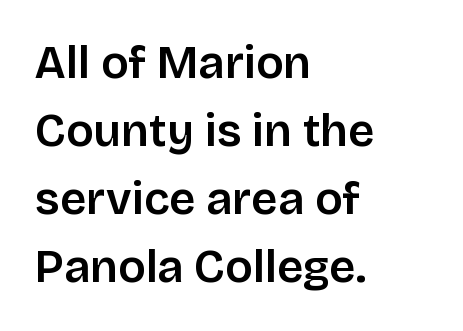
Q: Is the text italic (slanted)? A: No, it is upright.
Q: Is the typeface a serif or a sans-serif typeface? A: Sans-serif.
Q: Is the text underlined? A: No.
Q: How is the paragraph aligned? A: Left-aligned.
Q: Is the spacing between letters normal or unusually wide? A: Normal.
Q: Is the spacing between lines tight, normal or loose? A: Normal.
Q: Width (condensed, normal, or wide)? A: Normal.
Q: Stroke contrast? A: Low.
Q: x-height? A: Large.
Q: Monospaced? A: No.
